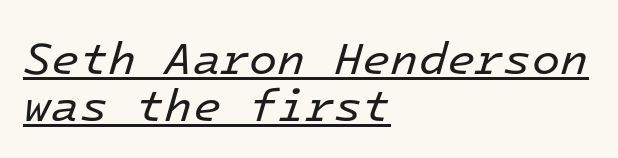
{"italic": "yes", "lean": "right", "slant_degrees": 16, "bold": "no", "weight": "regular", "width": "normal", "stroke_contrast": "low", "x_height": "medium", "monospaced": "yes", "underline": "yes", "align": "left", "line_spacing": "tight", "line_spacing_ratio": 1.02, "letter_spacing": "normal", "letter_spacing_em": 0.0, "glyph_px": 46}
